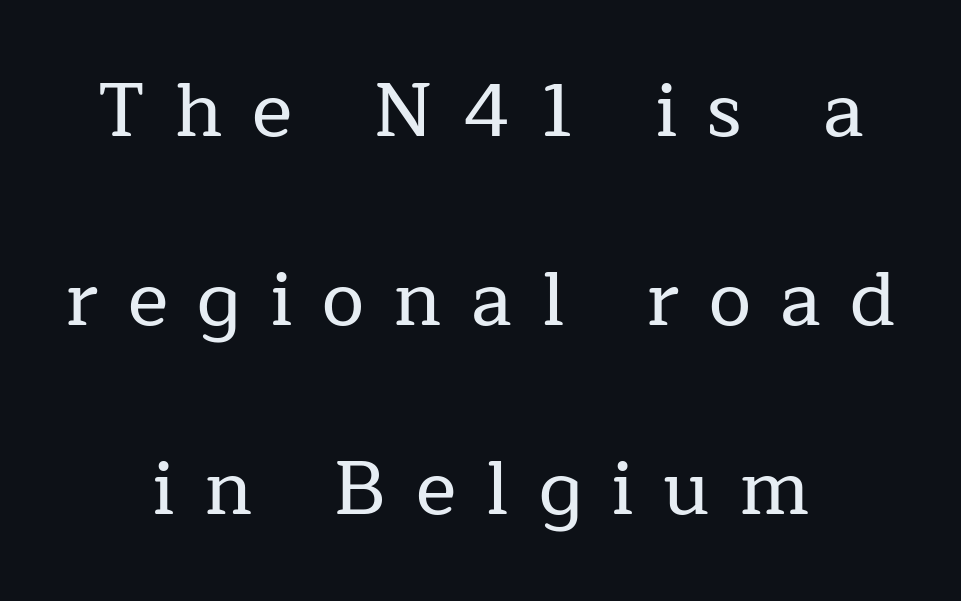
{"serif": "yes", "italic": "no", "width": "normal", "stroke_contrast": "low", "x_height": "medium", "monospaced": "no", "underline": "no", "align": "center", "line_spacing": "loose", "line_spacing_ratio": 2.49, "letter_spacing": "wide", "letter_spacing_em": 0.39, "glyph_px": 76}
